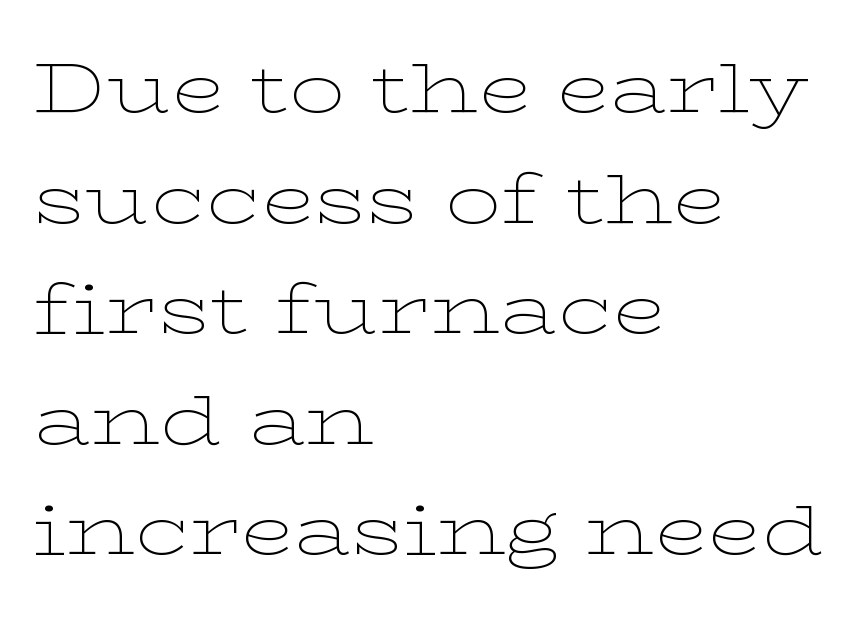
Think of a printed novel: that variable character pitch is what you see here. Glyph-to-glyph distance matches everyday printed text. A roman cut, with each character standing at attention. Unmarked baselines from the first word to the last. The leading is moderate, giving the passage an even texture.
